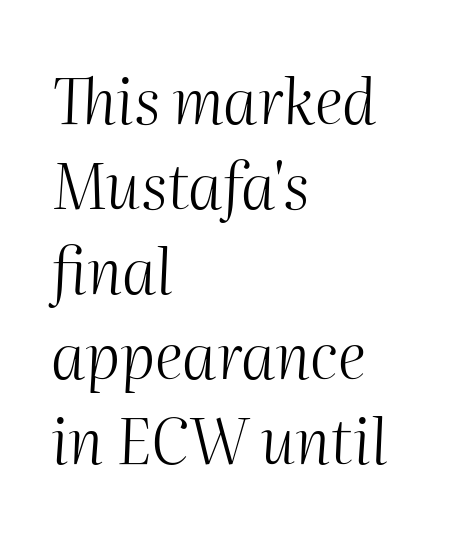
The gap between lines stays unmarked. The face looks like a standard text weight, possibly lighter. Tall strokes in this sample are angled rather than plumb. The face used here is proportionally spaced, like ordinary book or web type. Honestly, the letter spacing is just normal — you wouldn't notice it. How would I describe the line gaps? Plain and ordinary.
